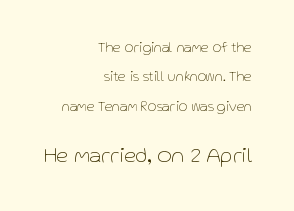
The image shows 22 px text type, upright; set right-aligned, loose line spacing (2.09x), normal letter spacing, not underlined; the second (bottom) block is 1.57x larger.
